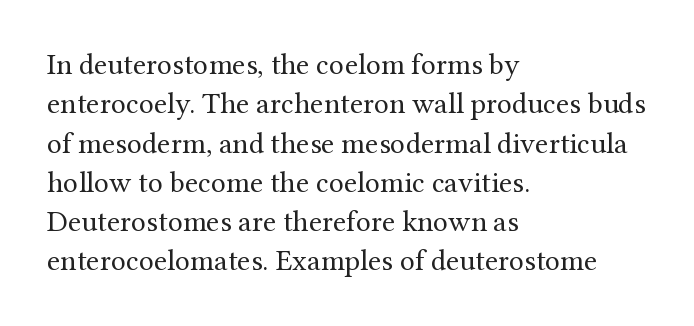
{"serif": "yes", "italic": "no", "bold": "no", "weight": "regular", "width": "normal", "stroke_contrast": "medium", "x_height": "medium", "monospaced": "no", "underline": "no", "align": "left", "line_spacing": "normal", "line_spacing_ratio": 1.31, "letter_spacing": "normal", "letter_spacing_em": 0.0, "glyph_px": 30}
